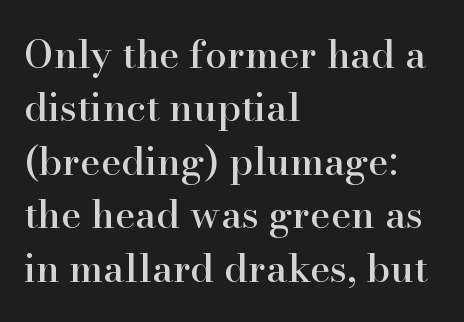
The image shows 39 px serif type, upright; set left-aligned, normal line spacing (1.37x), normal letter spacing, not underlined; high stroke contrast and a small x-height.
